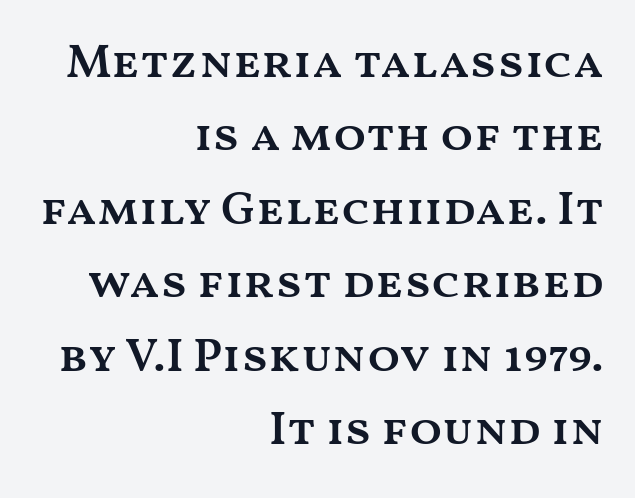
Q: Is the text bold? A: Semi-bold.
Q: Is the text italic (slanted)? A: No, it is upright.
Q: Is the text underlined? A: No.
Q: How is the paragraph aligned? A: Right-aligned.
Q: Is the spacing between letters normal or unusually wide? A: Normal.
Q: Is the spacing between lines tight, normal or loose? A: Normal.
Q: Width (condensed, normal, or wide)? A: Wide.
Q: Stroke contrast? A: Medium.
Q: x-height? A: Medium.
Q: Monospaced? A: No.
